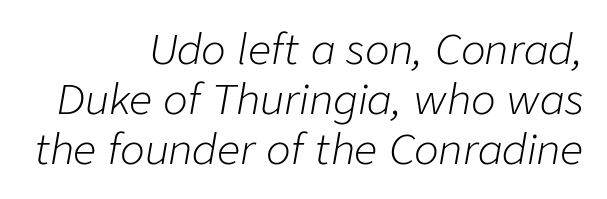
The passage shown is not underscored anywhere. Letters have the restrained weight of plain body copy at most. Teacher's note: observe the even right margin — that is flush-right alignment. Notice how the stems are inclined rather than vertical — that's the hallmark of italics. How are the letters spaced? Ordinarily, with no added tracking. The passage shown is typed in a proportional face where columns would drift.
